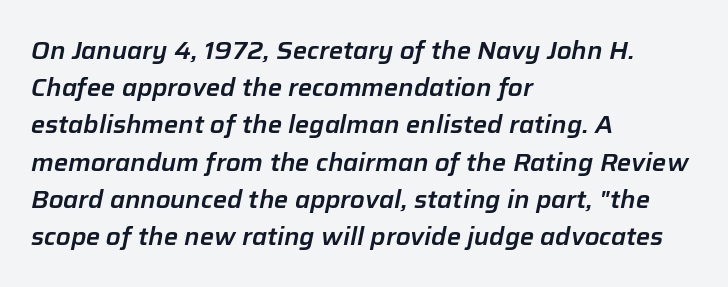
Q: Is the text italic (slanted)? A: Yes, it leans right by about 12 degrees.
Q: Is the text underlined? A: No.
Q: How is the paragraph aligned? A: Left-aligned.
Q: Is the spacing between letters normal or unusually wide? A: Normal.
Q: Is the spacing between lines tight, normal or loose? A: Normal.
